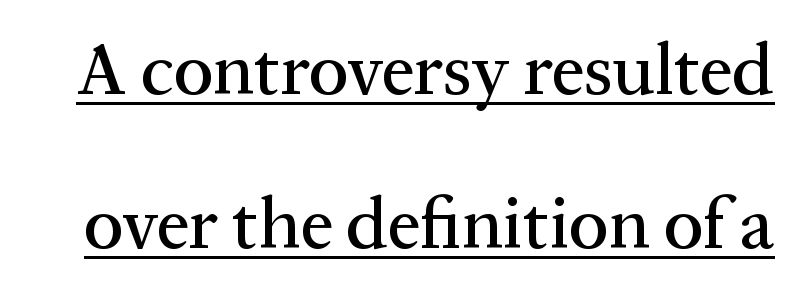
The image shows 73 px serif type, upright; set loose line spacing (2.11x), normal letter spacing, underlined; medium stroke contrast and a medium x-height.
